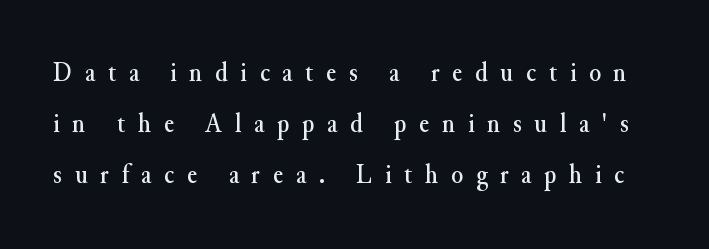
The image shows 27 px text type, upright; set line spacing 1.89x, unusually wide letter spacing (+0.47 em), not underlined.
